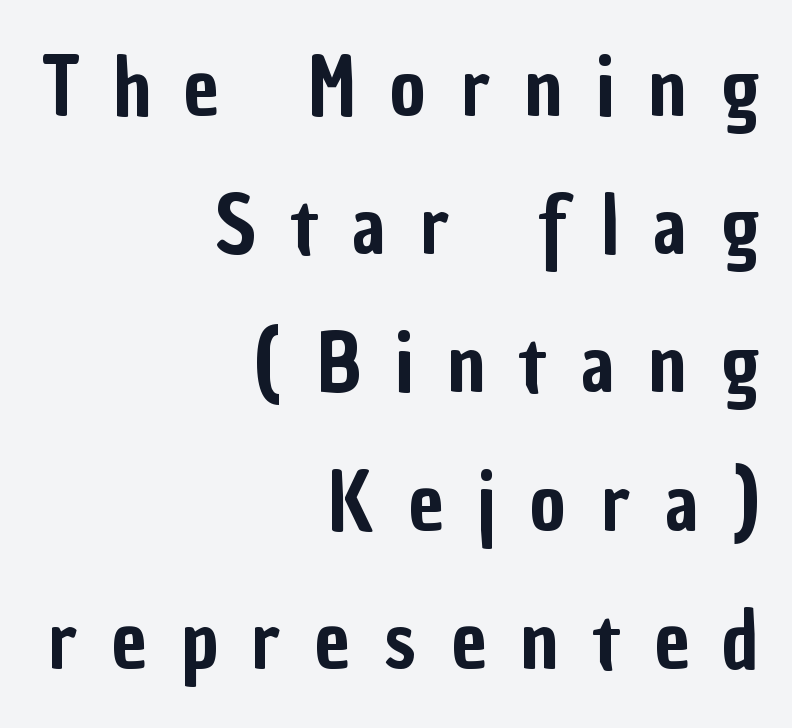
The image shows 79 px condensed sans-serif type, upright; set right-aligned, line spacing 1.75x, unusually wide letter spacing (+0.43 em), not underlined; low stroke contrast and a medium x-height.
